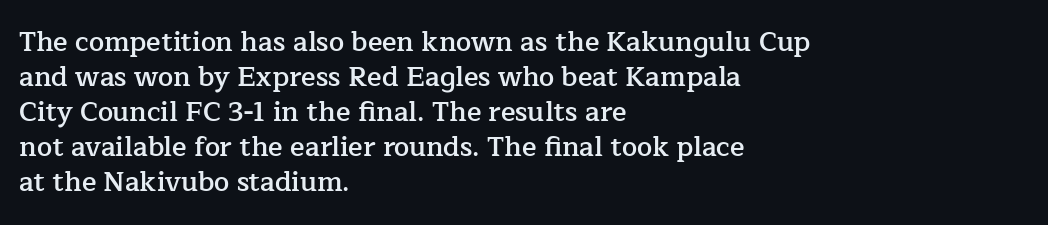
Heft: intermediate — a semibold. How are the letters spaced? Ordinarily, with no added tracking. A typesetter would call this leading conventional body-copy spacing. These lines are set flush left with a ragged right edge. No word sits above an underline. Posture: vertical.
